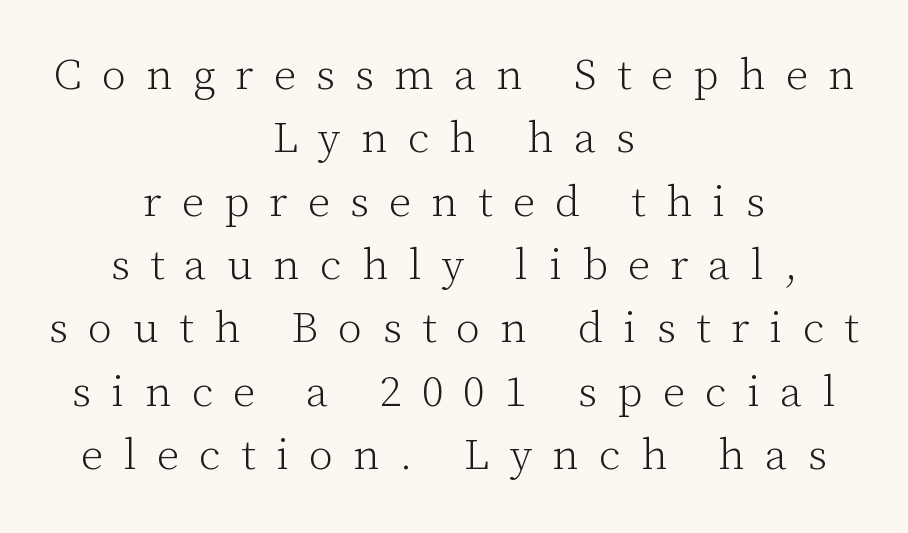
Q: Is the text bold? A: No.
Q: Is the text italic (slanted)? A: No, it is upright.
Q: Is the typeface a serif or a sans-serif typeface? A: Serif.
Q: Is the text underlined? A: No.
Q: How is the paragraph aligned? A: Centered.
Q: Is the spacing between letters normal or unusually wide? A: Unusually wide.
Q: Is the spacing between lines tight, normal or loose? A: Normal.
Q: Width (condensed, normal, or wide)? A: Normal.
Q: Stroke contrast? A: Low.
Q: x-height? A: Medium.
Q: Monospaced? A: No.
